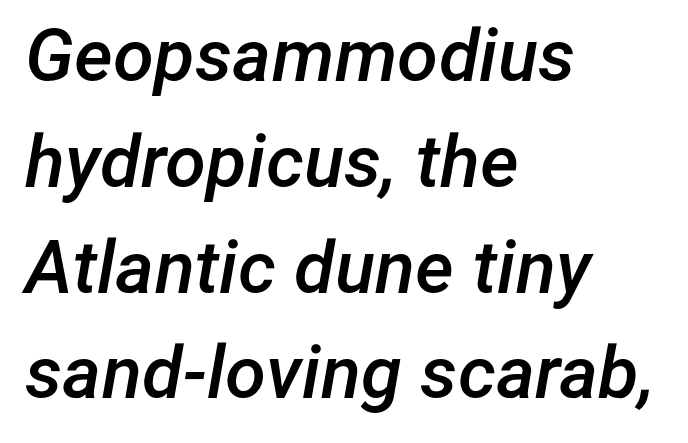
The image shows 74 px semibold type, italic (leaning right); set left-aligned, normal line spacing (1.43x), normal letter spacing, not underlined; low stroke contrast and a medium x-height.
